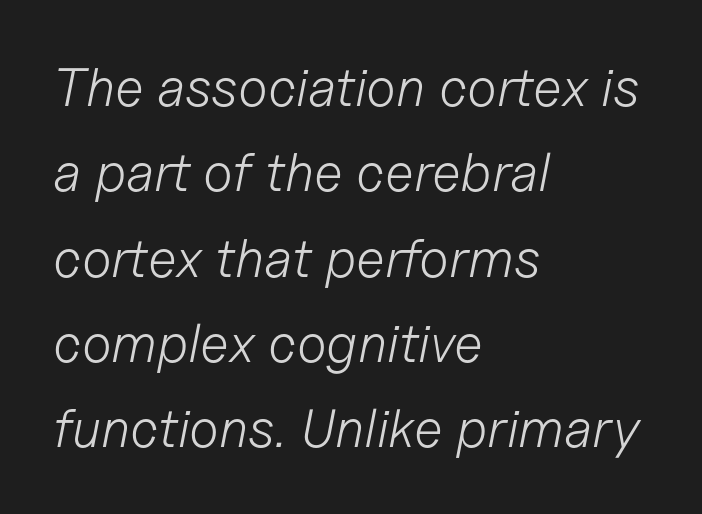
{"italic": "yes", "lean": "right", "slant_degrees": 11, "bold": "no", "weight": "light", "width": "normal", "stroke_contrast": "low", "x_height": "medium", "monospaced": "no", "underline": "no", "align": "left", "line_spacing": "normal", "line_spacing_ratio": 1.58, "letter_spacing": "normal", "letter_spacing_em": 0.0, "glyph_px": 54}
